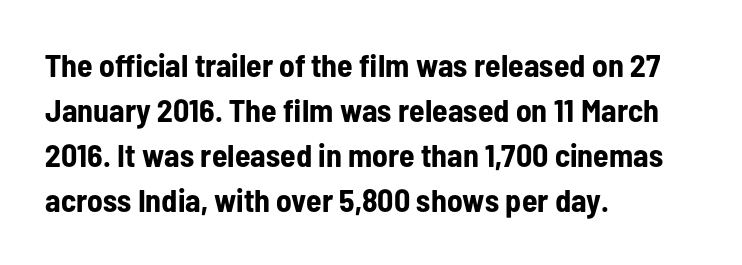
Compared with typical paragraphs, the rows here are spaced about the same. Students, this is bold: see how much ink each stroke carries. This is the regular roman posture of the typeface. Does the copy run flush right? No — it runs flush left. Do the characters align in a grid? No, the font is proportional. Each letter's strokes conclude bluntly, with no projecting serifs.
